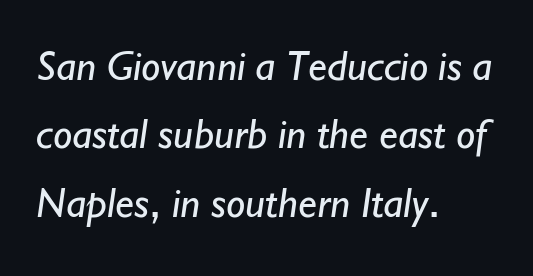
The image shows 43 px regular-weight sans-serif type; set left-aligned, normal line spacing (1.59x), normal letter spacing, not underlined; low stroke contrast and a small x-height.
